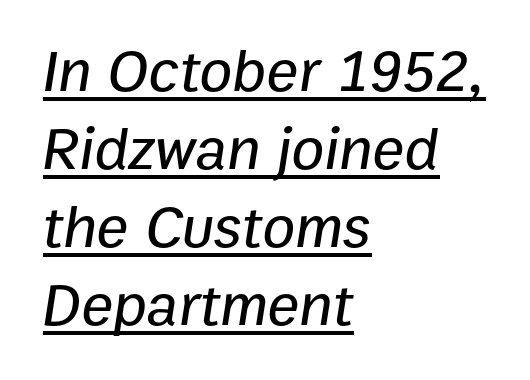
Q: Is the text italic (slanted)? A: Yes, it leans right by about 9 degrees.
Q: Is the text underlined? A: Yes.
Q: How is the paragraph aligned? A: Left-aligned.
Q: Is the spacing between letters normal or unusually wide? A: Normal.
Q: Is the spacing between lines tight, normal or loose? A: Normal.
Q: Width (condensed, normal, or wide)? A: Normal.
Q: Stroke contrast? A: Low.
Q: x-height? A: Medium.
Q: Monospaced? A: No.
